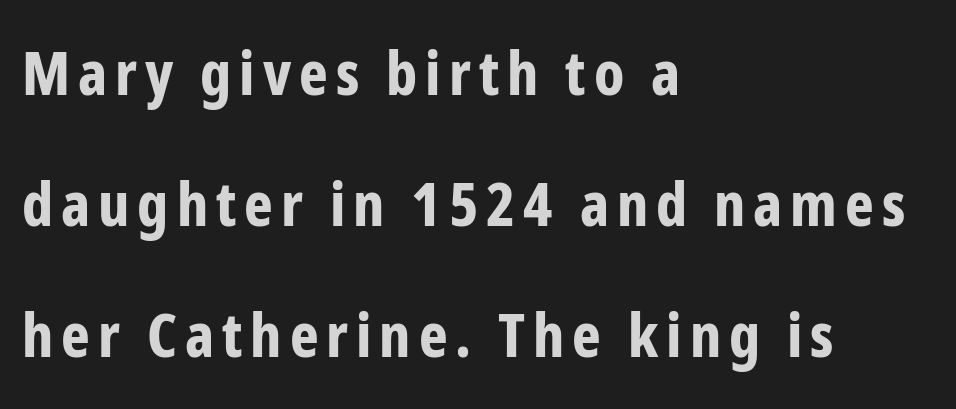
The image shows 61 px bold, condensed sans-serif type, upright; set left-aligned, loose line spacing (2.15x), not underlined; low stroke contrast and a medium x-height.
